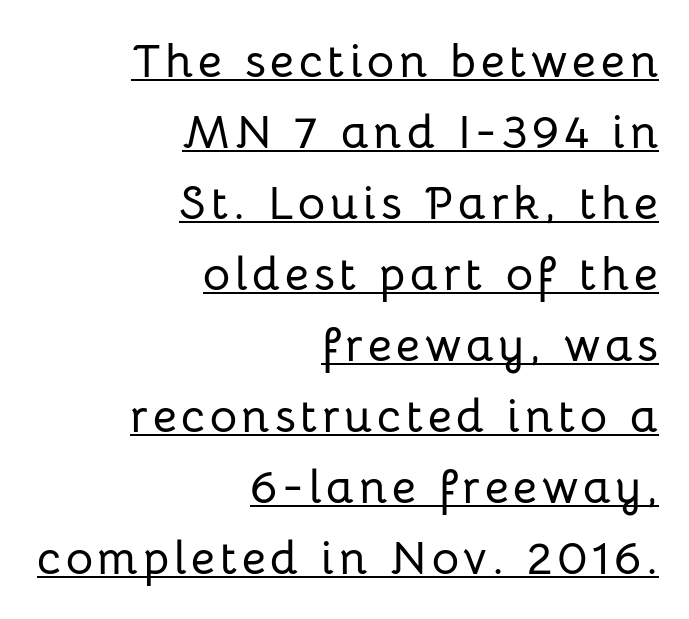
The image shows 47 px sans-serif type, upright; set right-aligned, normal line spacing (1.51x), underlined; low stroke contrast and a medium x-height.
